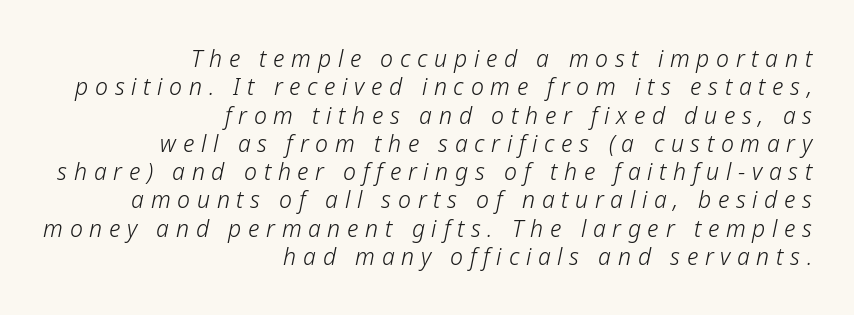
Q: Is the text bold? A: No.
Q: Is the text italic (slanted)? A: Yes, it leans right by about 12 degrees.
Q: Is the text underlined? A: No.
Q: How is the paragraph aligned? A: Right-aligned.
Q: Is the spacing between letters normal or unusually wide? A: Unusually wide.
